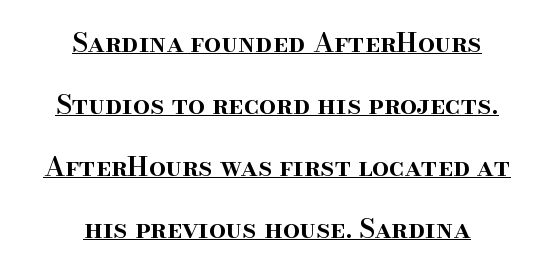
The face used here is rendered with its standard letterfit. Widely set lines give the paragraph a tall, airy silhouette. A fair bit of extra ink — the face is semibold, not bold. Compared with a flush-left layout, this one balances lines on the center instead.
